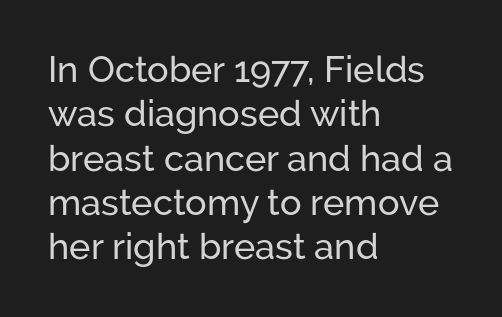
{"serif": "no", "italic": "no", "width": "normal", "stroke_contrast": "low", "x_height": "medium", "monospaced": "no", "underline": "no", "align": "left", "line_spacing_ratio": 1.23, "letter_spacing": "normal", "letter_spacing_em": 0.0, "glyph_px": 36}
